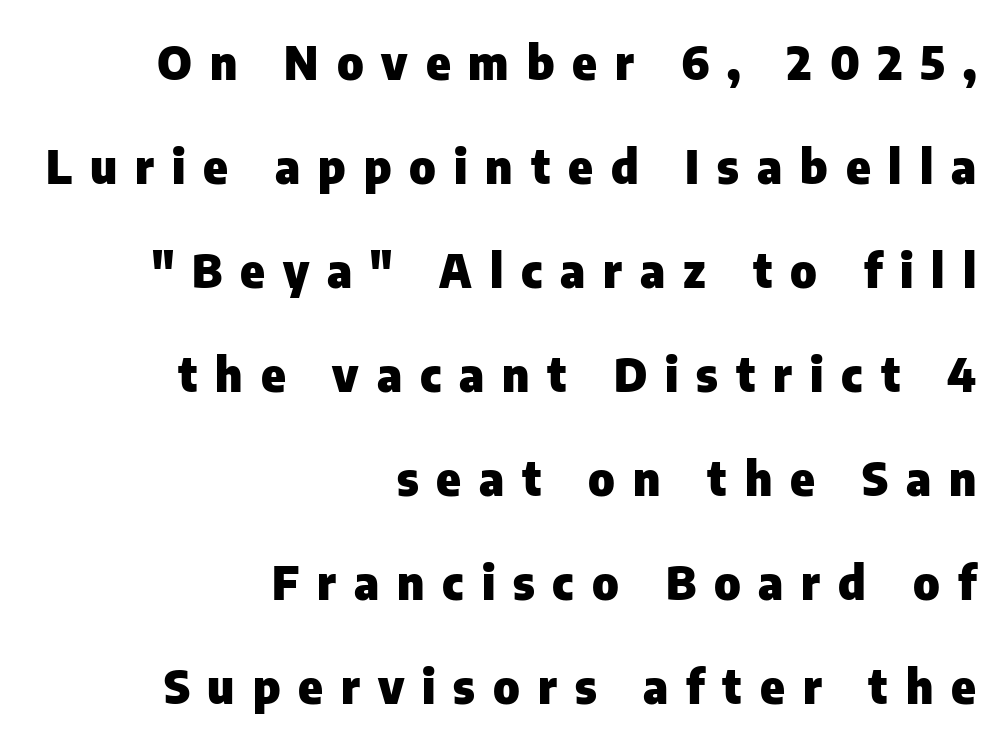
{"serif": "no", "italic": "no", "bold": "yes", "weight": "heavy", "width": "normal", "stroke_contrast": "low", "x_height": "medium", "monospaced": "no", "underline": "no", "align": "right", "line_spacing": "loose", "line_spacing_ratio": 2.26, "letter_spacing": "wide", "letter_spacing_em": 0.39, "glyph_px": 46}
